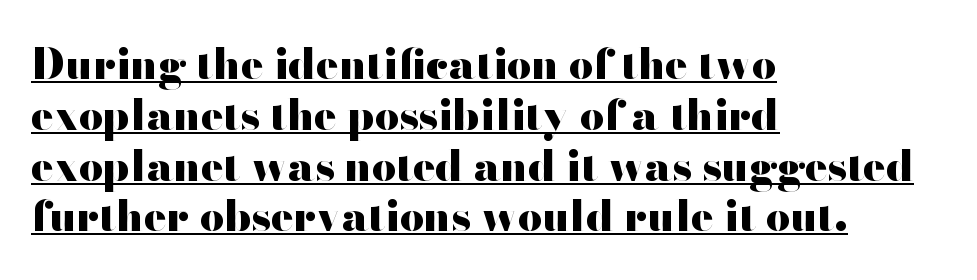
The rendering uses the underline text-decoration. Words appear dense and cohesive because spacing is normal. These lines are rendered in a variable-pitch font. This sample is left-justified, so line endings fall wherever the words run out. This is the regular roman posture of the typeface. As a designer I'd log this as weight 700, bold.
